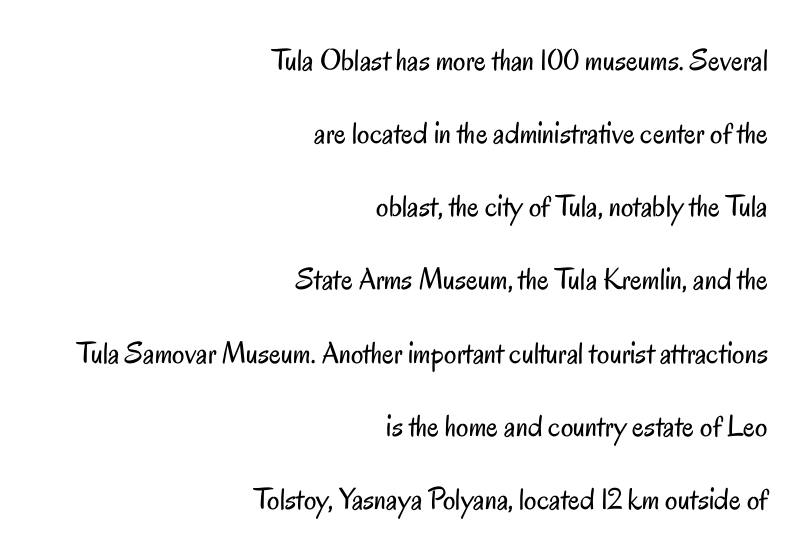
The image shows 31 px regular-weight, condensed sans-serif type, upright; set right-aligned, loose line spacing (2.36x), normal letter spacing, not underlined; low stroke contrast and a small x-height.
